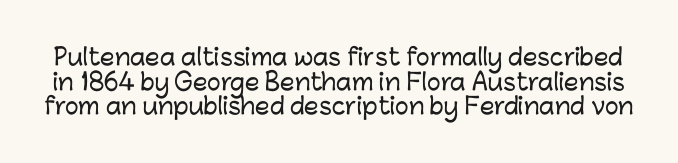
The space directly below the letters is spotless. The type sits square on the baseline with zero lean. Characters follow at the spacing the type designer built in. The vertical gap from one line to the next is small.
